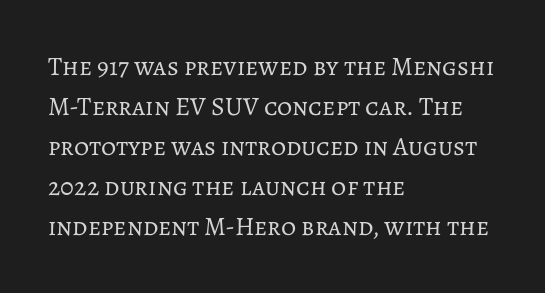
The image shows 26 px text type, upright; set left-aligned, normal line spacing (1.54x), normal letter spacing, not underlined.
